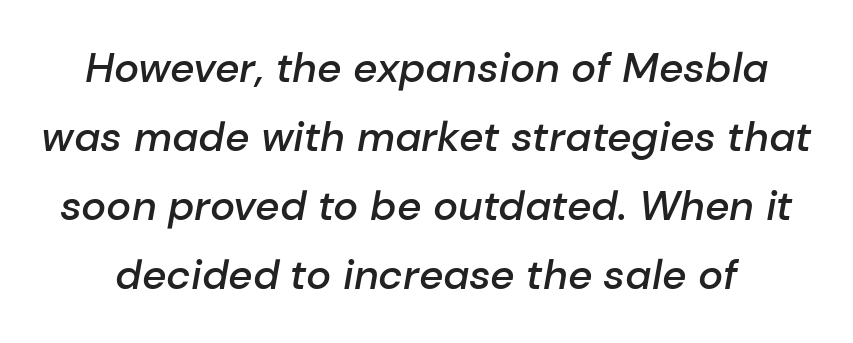
Q: Is the text bold? A: Semi-bold.
Q: Is the text italic (slanted)? A: Yes, it leans right by about 10 degrees.
Q: Is the text underlined? A: No.
Q: Is the spacing between letters normal or unusually wide? A: Normal.
Q: Is the spacing between lines tight, normal or loose? A: Normal.
Q: Width (condensed, normal, or wide)? A: Normal.
Q: Stroke contrast? A: Low.
Q: x-height? A: Medium.
Q: Monospaced? A: No.
